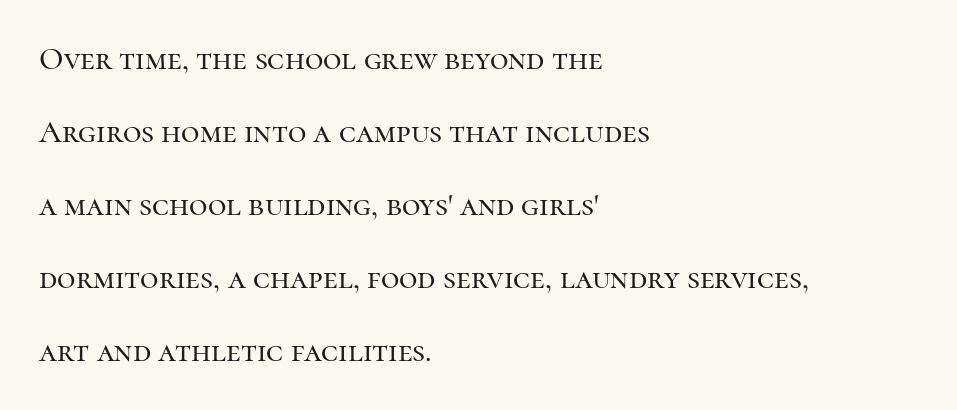
Q: Is the text italic (slanted)? A: No, it is upright.
Q: Is the typeface a serif or a sans-serif typeface? A: Serif.
Q: Is the text underlined? A: No.
Q: How is the paragraph aligned? A: Left-aligned.
Q: Is the spacing between letters normal or unusually wide? A: Normal.
Q: Is the spacing between lines tight, normal or loose? A: Loose.
Q: Width (condensed, normal, or wide)? A: Normal.
Q: Stroke contrast? A: High.
Q: x-height? A: Medium.
Q: Monospaced? A: No.
